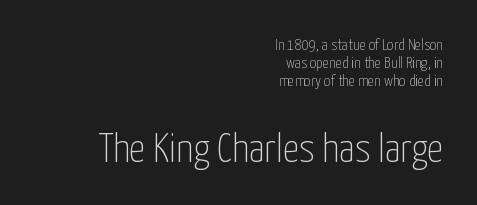
Nothing unusual about the tracking: characters are spaced as the font intends. Descenders hang freely into open space. This layout puts the modest block above and the oversized block below. Character widths vary here, with narrow letters taking less room than wide ones. Is the type heavy? It reads as light-to-regular instead. Quick note: not italic, upright.
